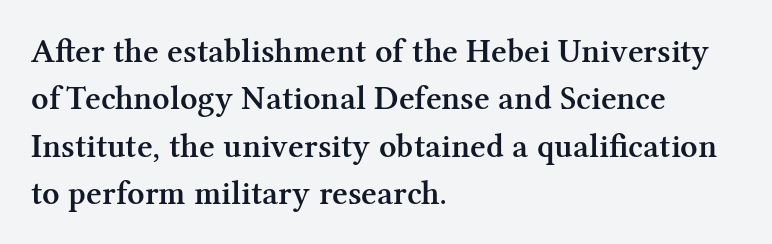
Q: Is the text bold? A: Semi-bold.
Q: Is the text italic (slanted)? A: No, it is upright.
Q: Is the typeface a serif or a sans-serif typeface? A: Serif.
Q: Is the text underlined? A: No.
Q: How is the paragraph aligned? A: Left-aligned.
Q: Is the spacing between letters normal or unusually wide? A: Normal.
Q: Is the spacing between lines tight, normal or loose? A: Normal.
Q: Width (condensed, normal, or wide)? A: Normal.
Q: Stroke contrast? A: Medium.
Q: x-height? A: Medium.
Q: Monospaced? A: No.
